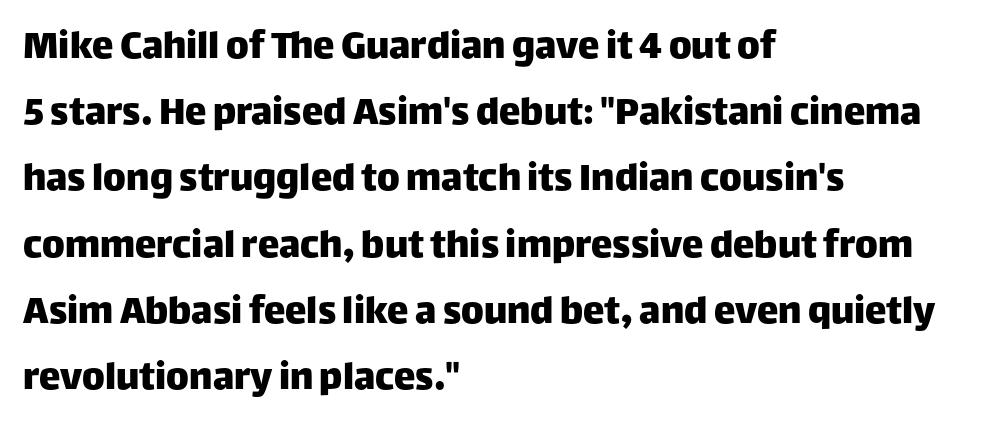
The image shows 43 px sans-serif type, upright; set left-aligned, normal line spacing (1.54x), normal letter spacing, not underlined; low stroke contrast and a large x-height.
